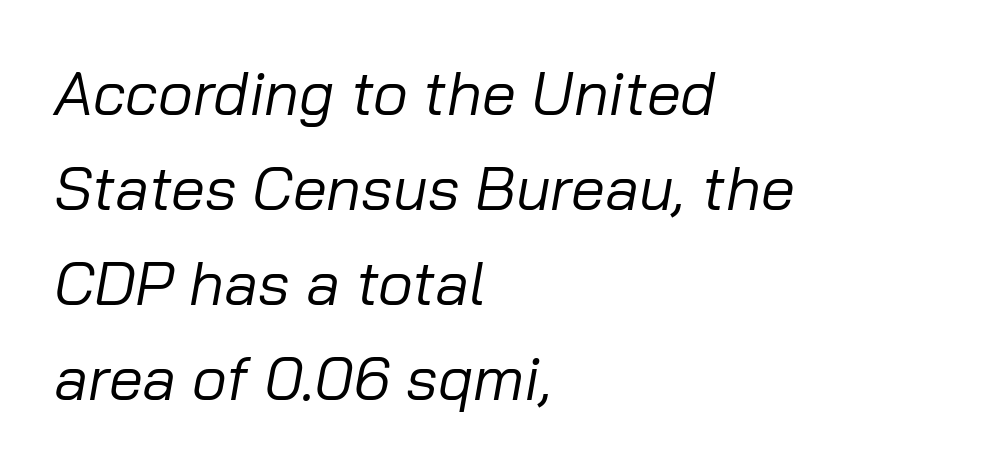
{"italic": "yes", "lean": "right", "slant_degrees": 10, "bold": "no", "weight": "regular", "width": "normal", "stroke_contrast": "low", "x_height": "medium", "monospaced": "no", "underline": "no", "align": "left", "line_spacing": "normal", "line_spacing_ratio": 1.56, "letter_spacing": "normal", "letter_spacing_em": 0.0, "glyph_px": 61}
